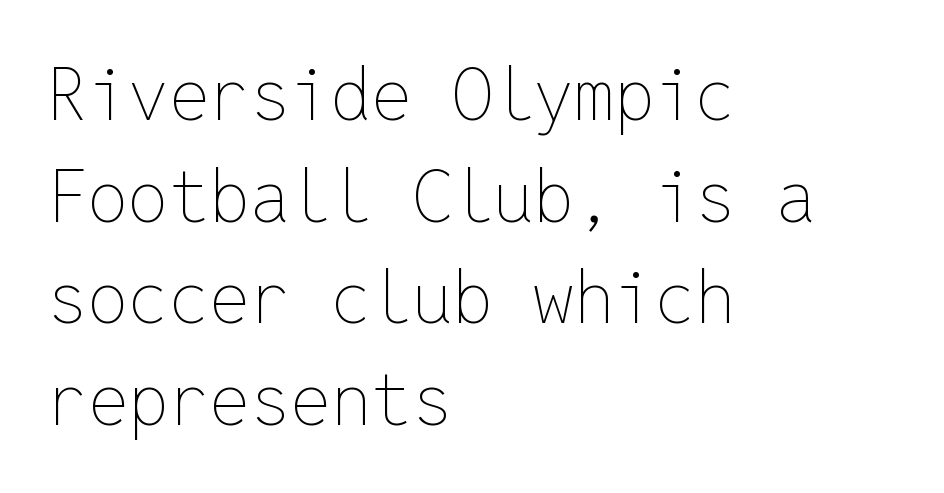
Q: Is the text bold? A: No.
Q: Is the text italic (slanted)? A: No, it is upright.
Q: Is the text underlined? A: No.
Q: How is the paragraph aligned? A: Left-aligned.
Q: Is the spacing between letters normal or unusually wide? A: Normal.
Q: Is the spacing between lines tight, normal or loose? A: Normal.
Q: Width (condensed, normal, or wide)? A: Normal.
Q: Stroke contrast? A: Low.
Q: x-height? A: Medium.
Q: Monospaced? A: Yes.
